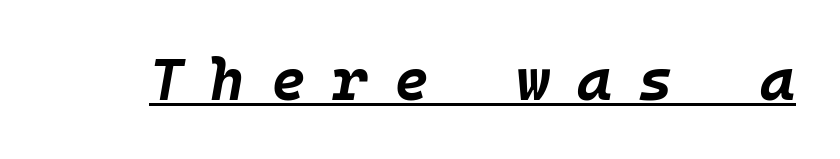
Q: Is the text bold? A: Yes.
Q: Is the text italic (slanted)? A: Yes, it leans right by about 10 degrees.
Q: Is the text underlined? A: Yes.
Q: Is the spacing between letters normal or unusually wide? A: Unusually wide.
Q: Width (condensed, normal, or wide)? A: Normal.
Q: Stroke contrast? A: Low.
Q: x-height? A: Large.
